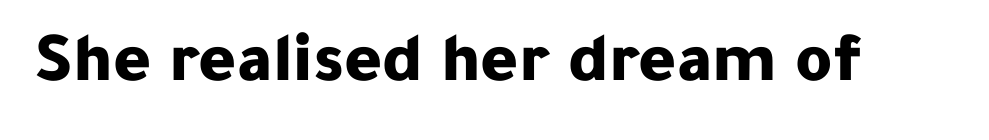
The image shows 71 px bold sans-serif type, upright; set normal letter spacing, not underlined; low stroke contrast and a medium x-height.
